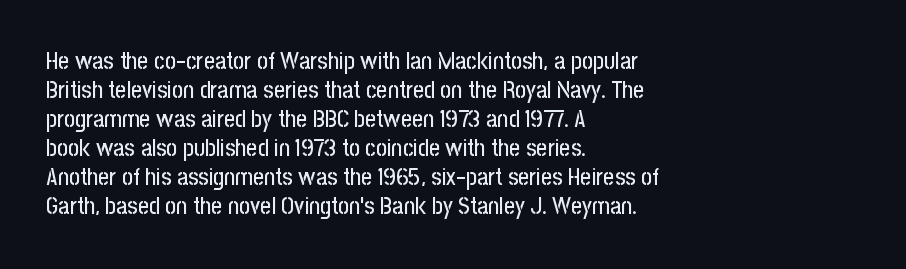
Q: Is the text italic (slanted)? A: No, it is upright.
Q: Is the text underlined? A: No.
Q: How is the paragraph aligned? A: Left-aligned.
Q: Is the spacing between letters normal or unusually wide? A: Normal.
